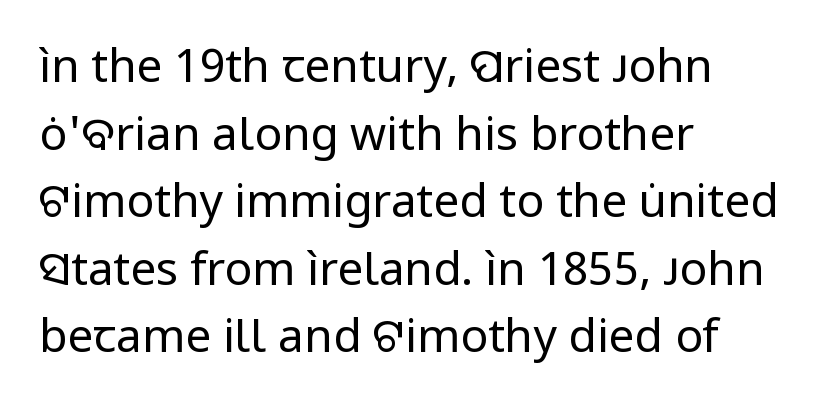
{"serif": "no", "italic": "no", "bold": "no", "weight": "regular", "width": "normal", "stroke_contrast": "low", "x_height": "medium", "monospaced": "no", "underline": "no", "align": "left", "line_spacing": "normal", "line_spacing_ratio": 1.47, "letter_spacing": "normal", "letter_spacing_em": 0.0, "glyph_px": 46}
